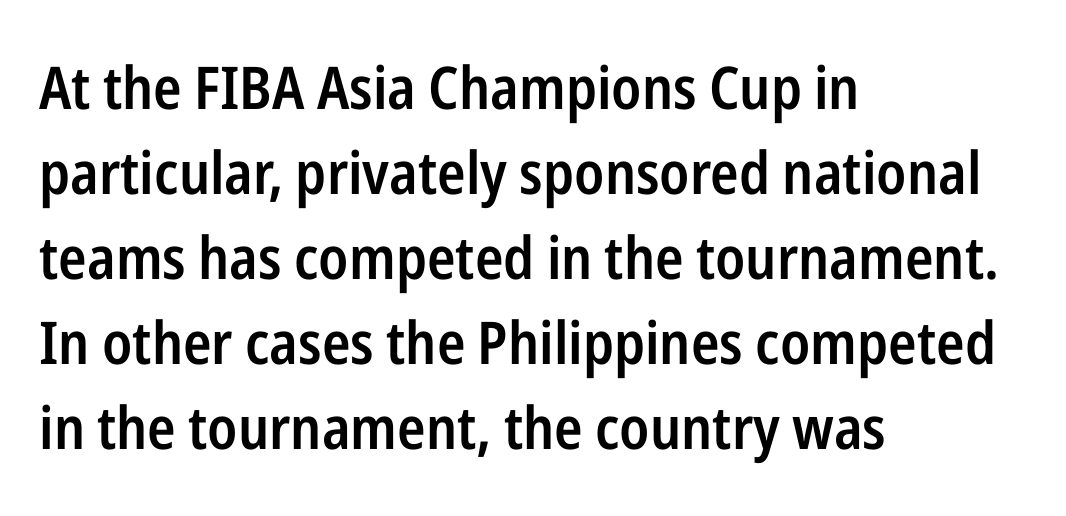
{"serif": "no", "italic": "no", "bold": "semi", "weight": "semibold", "width": "condensed", "stroke_contrast": "low", "x_height": "medium", "monospaced": "no", "underline": "no", "align": "left", "line_spacing": "normal", "line_spacing_ratio": 1.44, "letter_spacing": "normal", "letter_spacing_em": 0.0, "glyph_px": 59}
